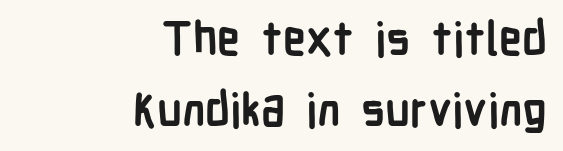
The image shows 46 px semibold, condensed sans-serif type, upright; set right-aligned, normal line spacing (1.55x), normal letter spacing, not underlined; low stroke contrast and a medium x-height.
